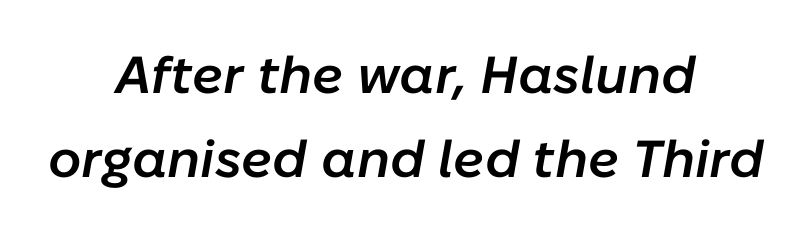
Q: Is the text bold? A: Semi-bold.
Q: Is the text italic (slanted)? A: Yes, it leans right by about 10 degrees.
Q: Is the text underlined? A: No.
Q: How is the paragraph aligned? A: Centered.
Q: Is the spacing between letters normal or unusually wide? A: Normal.
Q: Is the spacing between lines tight, normal or loose? A: Normal.
Q: Width (condensed, normal, or wide)? A: Normal.
Q: Stroke contrast? A: Low.
Q: x-height? A: Medium.
Q: Monospaced? A: No.
